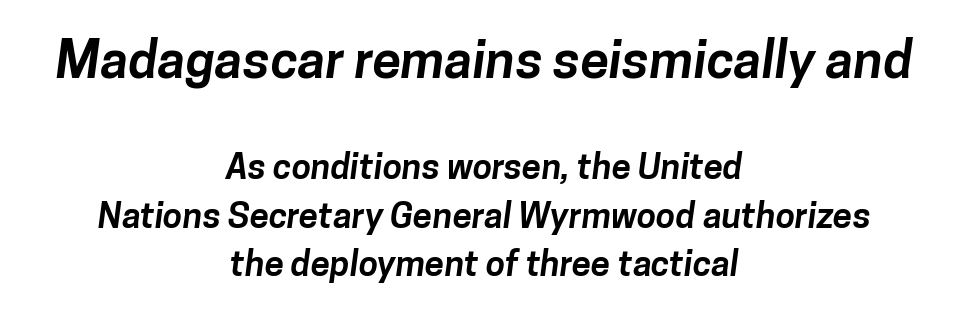
The image shows 52 px bold sans-serif type; set centered, normal line spacing (1.38x), normal letter spacing, not underlined; the first (top) block is 1.49x larger; low stroke contrast and a medium x-height.
